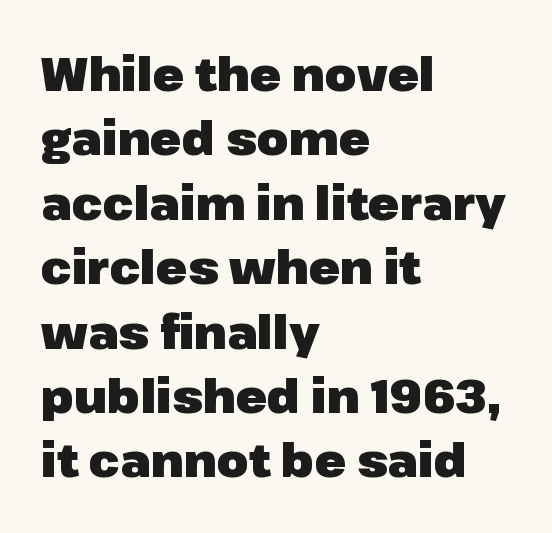
The image shows 46 px heavy sans-serif type, upright; set left-aligned, normal line spacing (1.4x), normal letter spacing, not underlined; low stroke contrast and a medium x-height.
